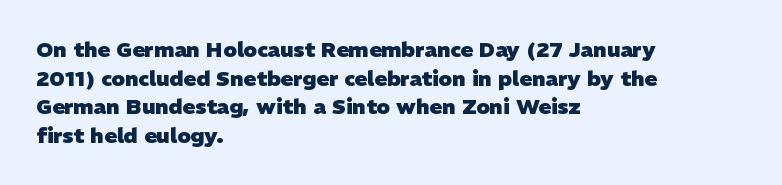
Q: Is the text bold? A: Yes.
Q: Is the text underlined? A: No.
Q: How is the paragraph aligned? A: Left-aligned.
Q: Is the spacing between letters normal or unusually wide? A: Normal.
Q: Is the spacing between lines tight, normal or loose? A: Normal.
